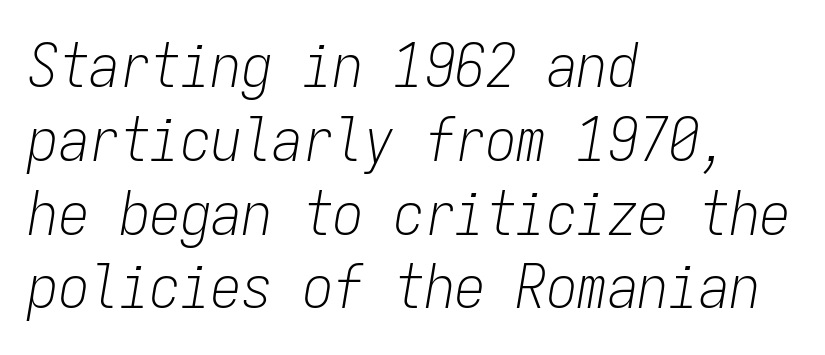
{"italic": "yes", "lean": "right", "slant_degrees": 9, "bold": "no", "weight": "light", "width": "condensed", "stroke_contrast": "low", "x_height": "medium", "monospaced": "yes", "underline": "no", "align": "left", "line_spacing_ratio": 1.21, "letter_spacing": "normal", "letter_spacing_em": 0.0, "glyph_px": 61}
